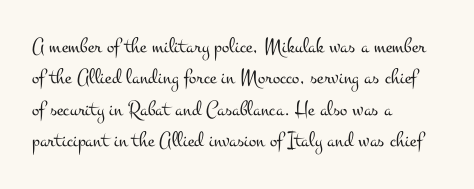
Q: Is the text bold? A: No.
Q: Is the text italic (slanted)? A: Yes.
Q: Is the text underlined? A: No.
Q: How is the paragraph aligned? A: Left-aligned.
Q: Is the spacing between letters normal or unusually wide? A: Normal.
Q: Is the spacing between lines tight, normal or loose? A: Normal.
